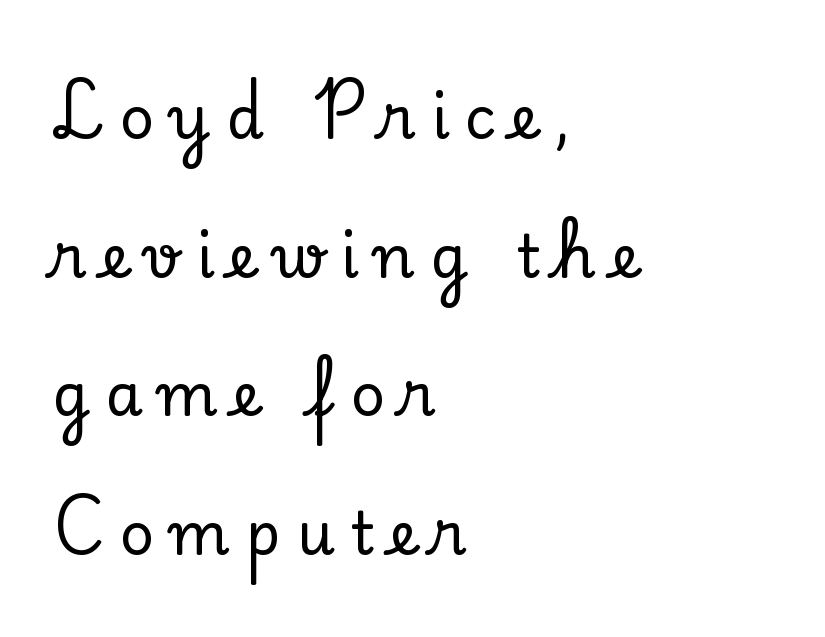
Q: Is the text italic (slanted)? A: No, it is upright.
Q: Is the typeface a serif or a sans-serif typeface? A: Serif.
Q: Is the text underlined? A: No.
Q: How is the paragraph aligned? A: Left-aligned.
Q: Is the spacing between letters normal or unusually wide? A: Unusually wide.
Q: Is the spacing between lines tight, normal or loose? A: Loose.
Q: Width (condensed, normal, or wide)? A: Normal.
Q: Stroke contrast? A: Low.
Q: x-height? A: Small.
Q: Monospaced? A: No.
